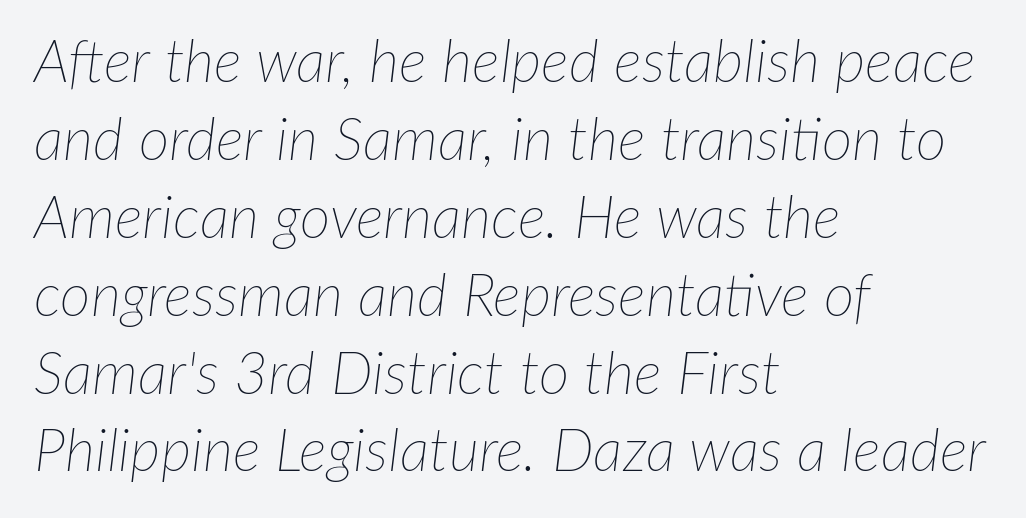
{"italic": "yes", "lean": "right", "slant_degrees": 7, "bold": "no", "weight": "thin", "width": "normal", "stroke_contrast": "low", "x_height": "medium", "monospaced": "no", "underline": "no", "align": "left", "line_spacing": "normal", "line_spacing_ratio": 1.32, "letter_spacing": "normal", "letter_spacing_em": 0.0, "glyph_px": 59}
